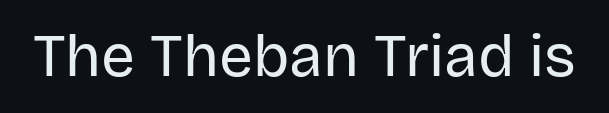
Proportional: the letters do not fall into vertical columns. The typeface chosen for these lines omits serifs. The font is comparable to plain body text, perhaps lighter. The lettering holds an erect, upright posture throughout. In terms of letterspacing, this is plain default setting. The baseline area is clear.
